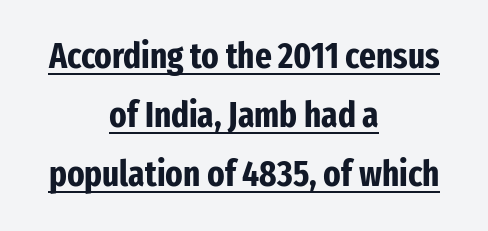
{"serif": "no", "italic": "no", "bold": "yes", "weight": "bold", "width": "condensed", "stroke_contrast": "low", "x_height": "medium", "monospaced": "no", "underline": "yes", "align": "center", "line_spacing": "normal", "line_spacing_ratio": 1.64, "letter_spacing": "normal", "letter_spacing_em": 0.0, "glyph_px": 36}
